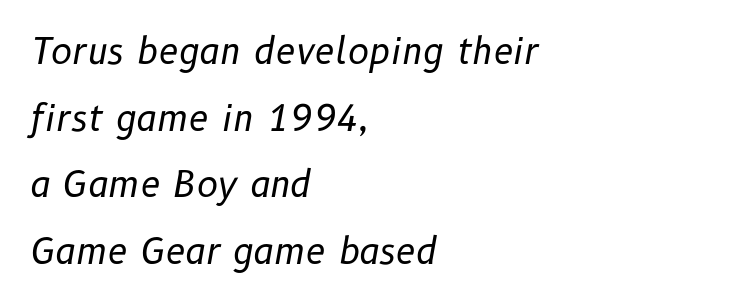
Q: Is the text bold? A: No.
Q: Is the text italic (slanted)? A: Yes, it leans right by about 10 degrees.
Q: Is the text underlined? A: No.
Q: How is the paragraph aligned? A: Left-aligned.
Q: Is the spacing between letters normal or unusually wide? A: Normal.
Q: Width (condensed, normal, or wide)? A: Normal.
Q: Stroke contrast? A: Low.
Q: x-height? A: Medium.
Q: Monospaced? A: No.
